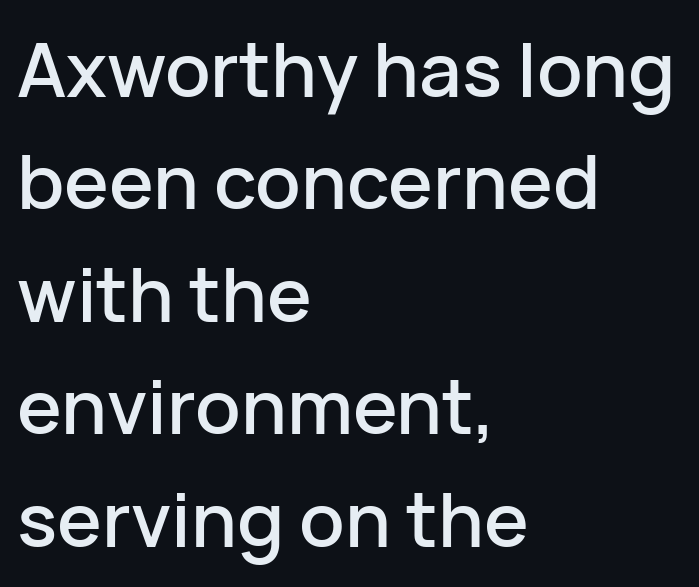
{"serif": "no", "italic": "no", "width": "normal", "stroke_contrast": "low", "x_height": "medium", "monospaced": "no", "underline": "no", "align": "left", "line_spacing": "normal", "line_spacing_ratio": 1.5, "letter_spacing": "normal", "letter_spacing_em": 0.0, "glyph_px": 75}
